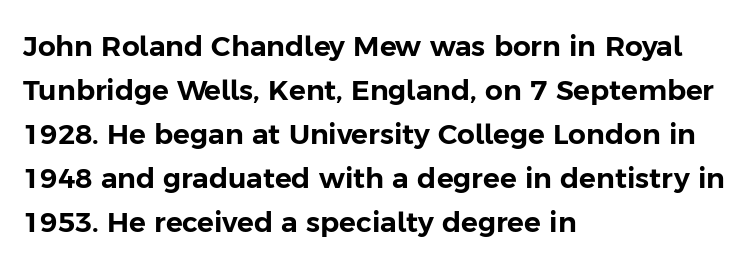
{"serif": "no", "italic": "no", "width": "normal", "stroke_contrast": "low", "x_height": "medium", "monospaced": "no", "underline": "no", "align": "left", "line_spacing": "normal", "line_spacing_ratio": 1.57, "letter_spacing": "normal", "letter_spacing_em": 0.0, "glyph_px": 28}
